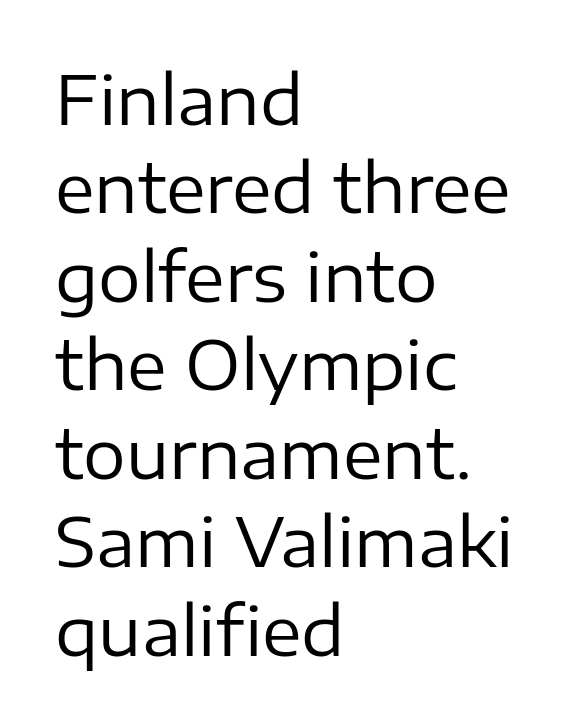
Q: Is the text bold? A: No.
Q: Is the text italic (slanted)? A: No, it is upright.
Q: Is the typeface a serif or a sans-serif typeface? A: Sans-serif.
Q: Is the text underlined? A: No.
Q: How is the paragraph aligned? A: Left-aligned.
Q: Is the spacing between letters normal or unusually wide? A: Normal.
Q: Is the spacing between lines tight, normal or loose? A: Normal.
Q: Width (condensed, normal, or wide)? A: Normal.
Q: Stroke contrast? A: Low.
Q: x-height? A: Medium.
Q: Monospaced? A: No.
